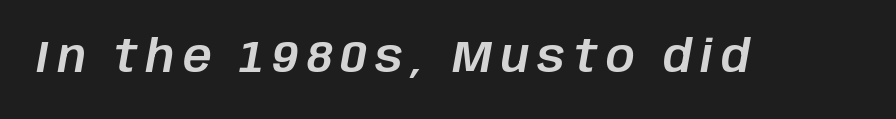
Q: Is the text italic (slanted)? A: Yes, it leans right by about 10 degrees.
Q: Is the text underlined? A: No.
Q: Width (condensed, normal, or wide)? A: Normal.
Q: Stroke contrast? A: Low.
Q: x-height? A: Large.
Q: Monospaced? A: No.
